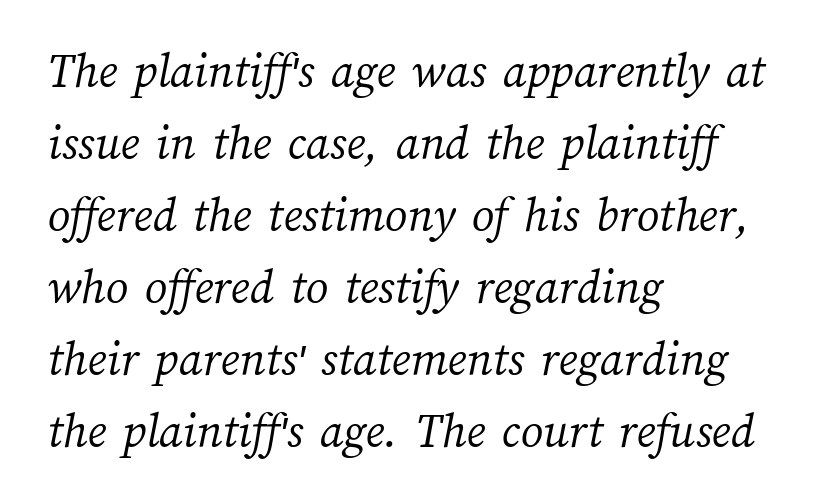
{"bold": "no", "weight": "light", "width": "normal", "stroke_contrast": "medium", "x_height": "medium", "monospaced": "no", "underline": "no", "align": "left", "line_spacing": "normal", "line_spacing_ratio": 1.44, "letter_spacing": "normal", "letter_spacing_em": 0.0, "glyph_px": 50}
